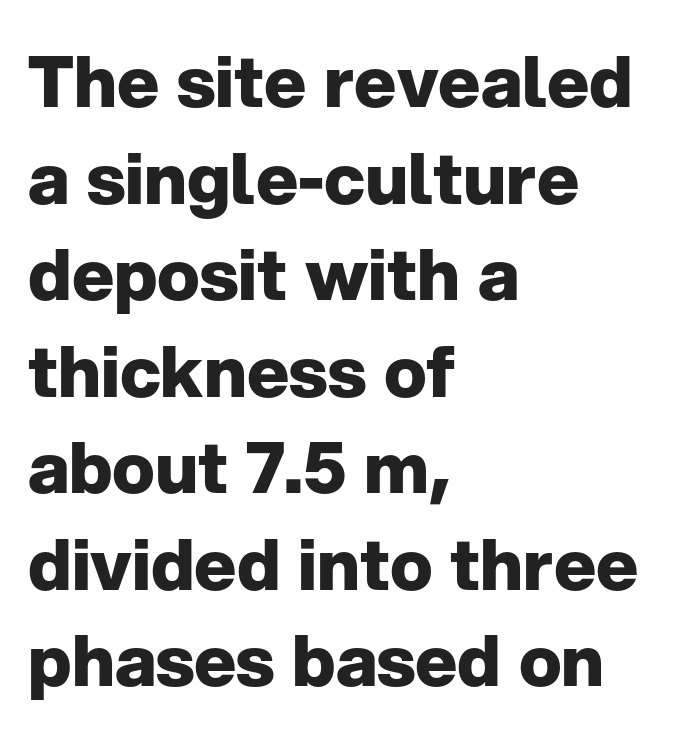
{"serif": "no", "italic": "no", "bold": "yes", "weight": "heavy", "width": "normal", "stroke_contrast": "low", "x_height": "medium", "monospaced": "no", "underline": "no", "align": "left", "line_spacing": "normal", "line_spacing_ratio": 1.36, "letter_spacing": "normal", "letter_spacing_em": 0.0, "glyph_px": 71}
